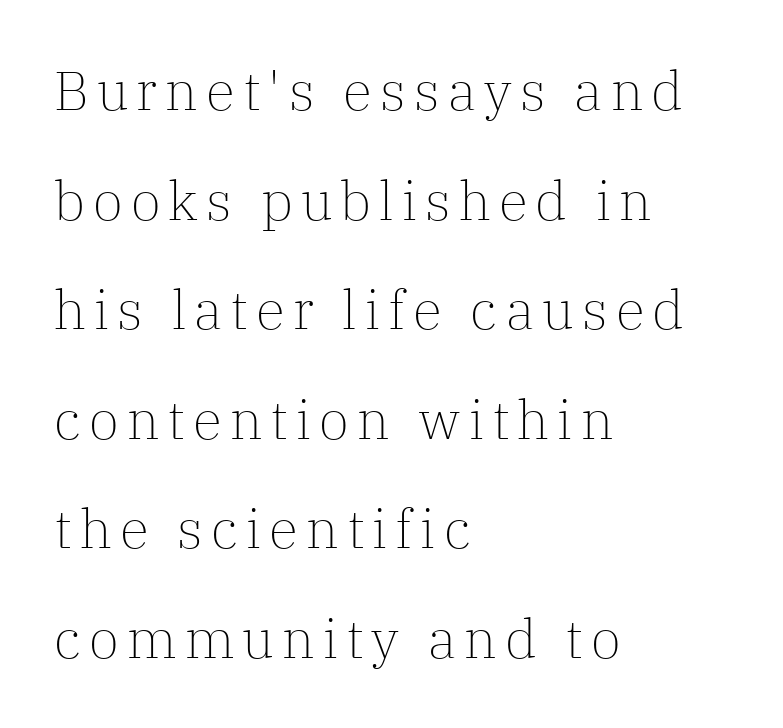
{"serif": "yes", "italic": "no", "bold": "no", "weight": "light", "width": "normal", "stroke_contrast": "low", "x_height": "medium", "monospaced": "no", "underline": "no", "align": "left", "line_spacing": "loose", "line_spacing_ratio": 2.03, "glyph_px": 54}
